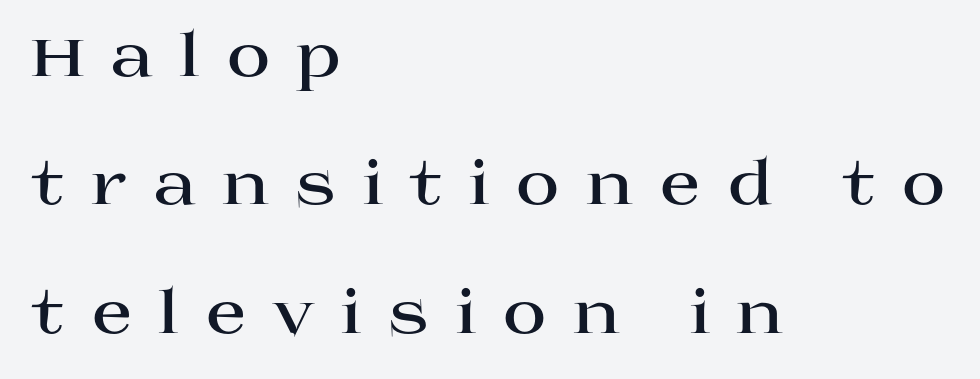
{"serif": "yes", "italic": "no", "bold": "yes", "weight": "bold", "width": "wide", "stroke_contrast": "high", "x_height": "large", "monospaced": "no", "underline": "no", "align": "left", "line_spacing": "loose", "line_spacing_ratio": 2.14, "letter_spacing": "wide", "letter_spacing_em": 0.43, "glyph_px": 60}
